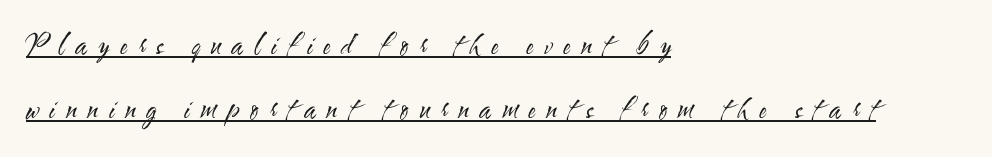
Q: Is the text bold? A: No.
Q: Is the text italic (slanted)? A: Yes.
Q: Is the typeface a serif or a sans-serif typeface? A: Sans-serif.
Q: Is the text underlined? A: Yes.
Q: How is the paragraph aligned? A: Left-aligned.
Q: Is the spacing between letters normal or unusually wide? A: Unusually wide.
Q: Is the spacing between lines tight, normal or loose? A: Loose.
Q: Width (condensed, normal, or wide)? A: Condensed.
Q: Stroke contrast? A: Medium.
Q: x-height? A: Small.
Q: Monospaced? A: No.
